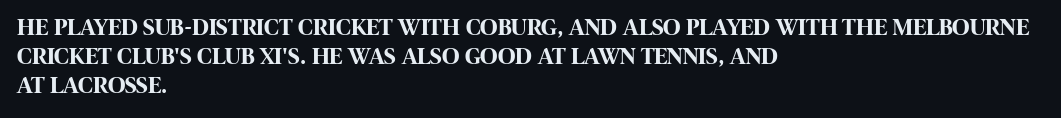
{"italic": "no", "bold": "yes", "underline": "no", "align": "left", "line_spacing_ratio": 1.21, "letter_spacing": "normal", "letter_spacing_em": 0.0, "glyph_px": 24}
